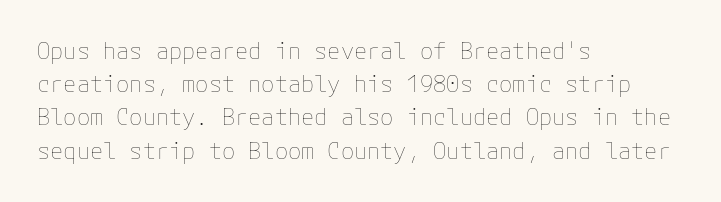
Q: Is the text bold? A: No.
Q: Is the text italic (slanted)? A: No, it is upright.
Q: Is the text underlined? A: No.
Q: How is the paragraph aligned? A: Left-aligned.
Q: Is the spacing between letters normal or unusually wide? A: Normal.
Q: Is the spacing between lines tight, normal or loose? A: Normal.
